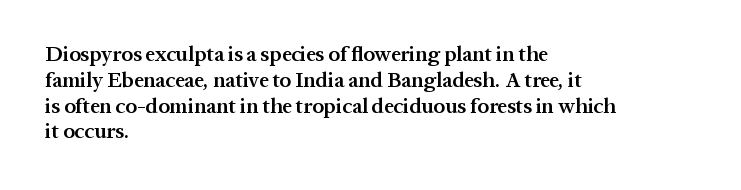
Q: Is the text bold? A: Semi-bold.
Q: Is the text italic (slanted)? A: No, it is upright.
Q: Is the text underlined? A: No.
Q: How is the paragraph aligned? A: Left-aligned.
Q: Is the spacing between letters normal or unusually wide? A: Normal.
